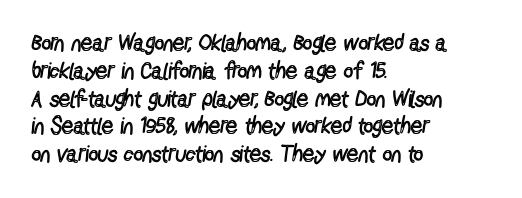
Q: Is the text bold? A: No.
Q: Is the text underlined? A: No.
Q: How is the paragraph aligned? A: Left-aligned.
Q: Is the spacing between letters normal or unusually wide? A: Normal.
